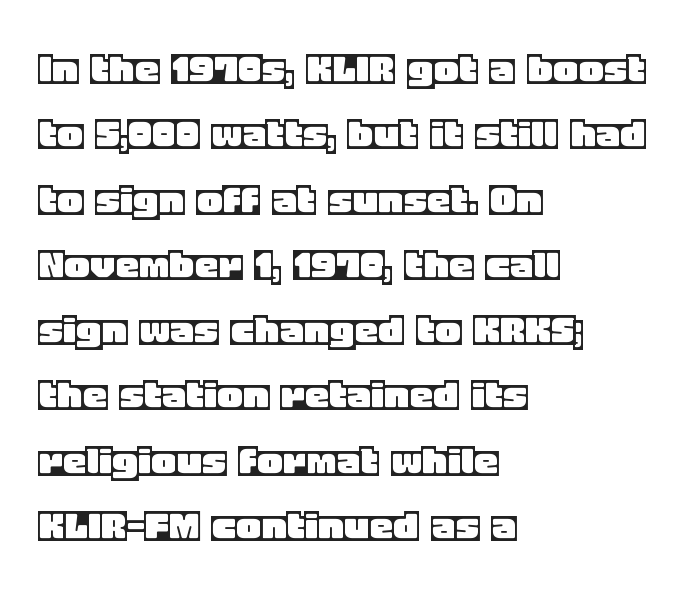
Q: Is the text italic (slanted)? A: No, it is upright.
Q: Is the text underlined? A: No.
Q: How is the paragraph aligned? A: Left-aligned.
Q: Is the spacing between letters normal or unusually wide? A: Normal.
Q: Is the spacing between lines tight, normal or loose? A: Normal.
Q: Width (condensed, normal, or wide)? A: Normal.
Q: x-height? A: Large.
Q: Monospaced? A: No.
